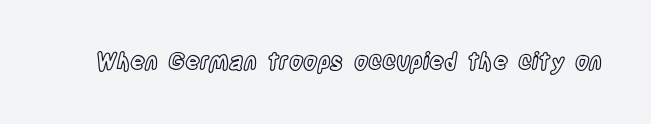
The image shows 23 px text type; set normal letter spacing, not underlined.
